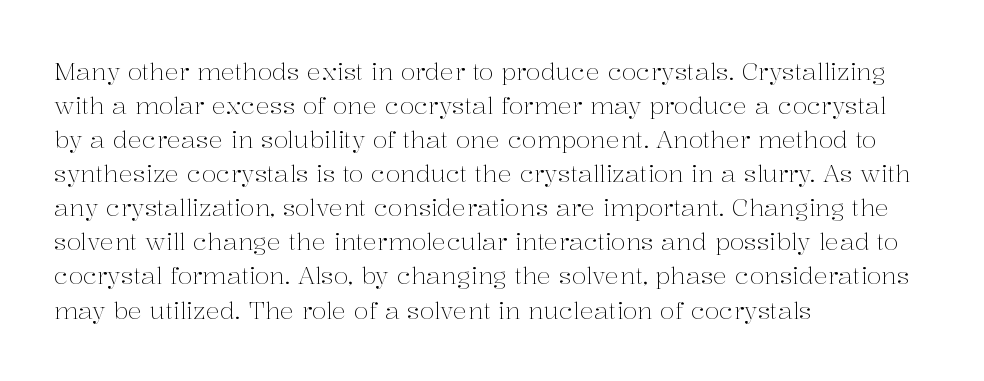
{"italic": "no", "bold": "no", "underline": "no", "align": "left", "line_spacing": "normal", "line_spacing_ratio": 1.42, "letter_spacing": "normal", "letter_spacing_em": 0.0, "glyph_px": 24}
